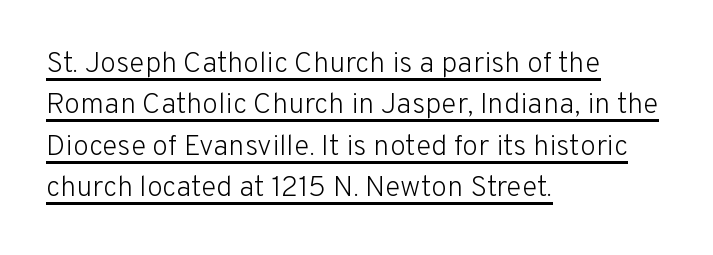
{"serif": "no", "italic": "no", "bold": "no", "weight": "light", "width": "normal", "stroke_contrast": "low", "x_height": "medium", "monospaced": "no", "underline": "yes", "align": "left", "line_spacing": "normal", "line_spacing_ratio": 1.43, "letter_spacing": "normal", "letter_spacing_em": 0.0, "glyph_px": 29}
